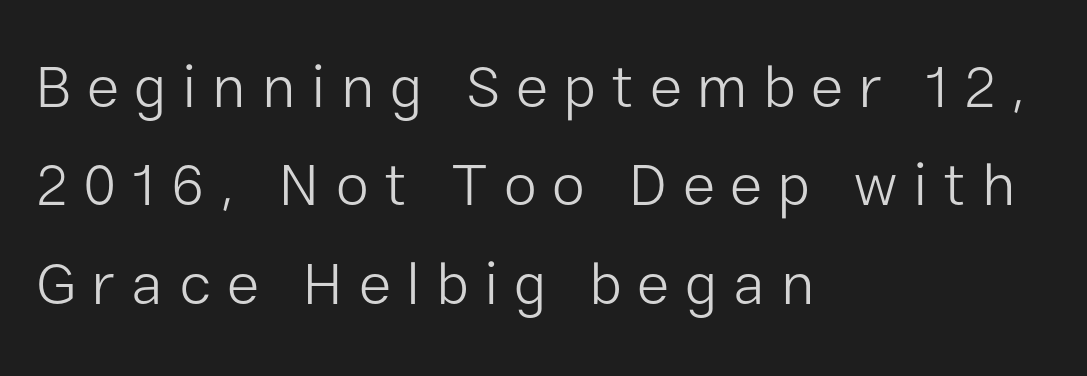
The image shows 60 px light sans-serif type, upright; set left-aligned, normal line spacing (1.64x), unusually wide letter spacing (+0.26 em), not underlined; low stroke contrast and a medium x-height.
